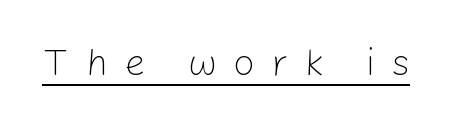
These characters rest on top of a visible drawn line. Weight: regular or lighter. Stroke terminals: plain, sans-serif. Designer's note — italics off, roman on. Do the characters align in a grid? No, the font is proportional. The horizontal fit of the characters is loose and conspicuously gappy.
